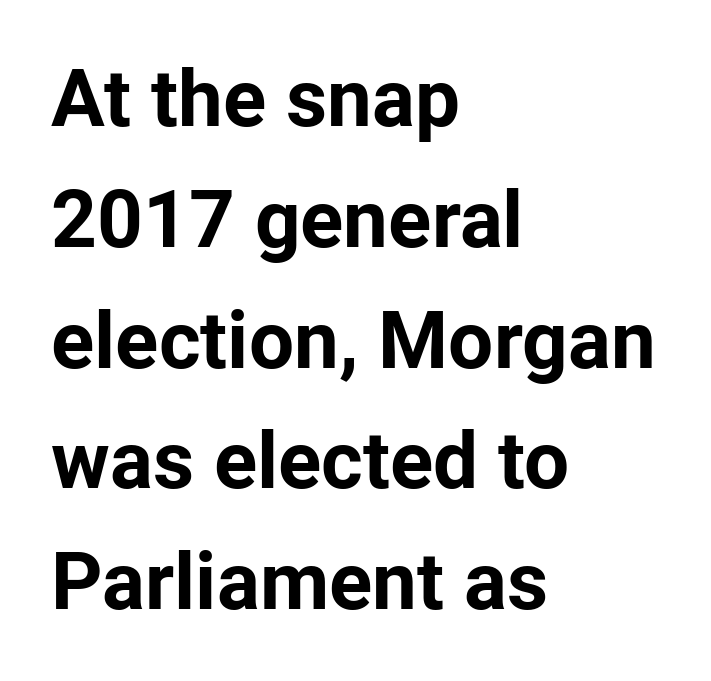
Proportional: the letters do not fall into vertical columns. Interline gaps are of average width in this sample. Type without underlining. Inter-character spacing is left at the font's built-in metrics. The rendering uses a bold face; every stroke is thick and dark. Observe the absence of serifs on each vertical stroke in this sample.
